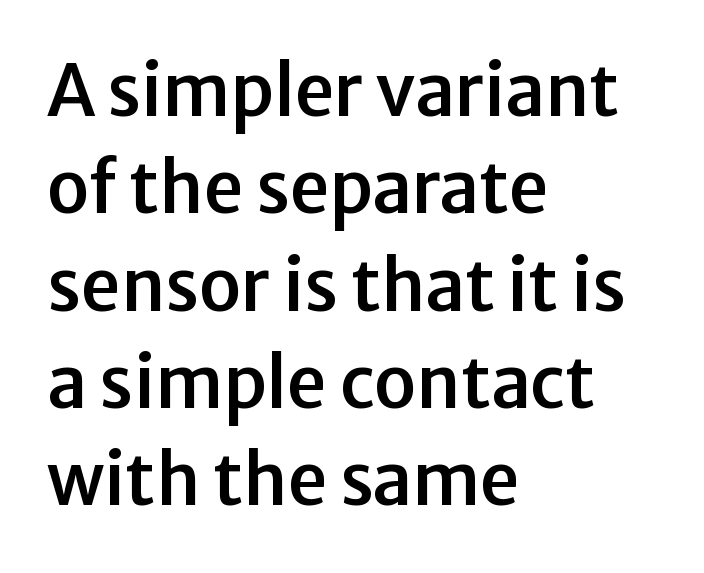
The image shows 70 px sans-serif type, upright; set left-aligned, normal line spacing (1.39x), normal letter spacing, not underlined; low stroke contrast and a medium x-height.
